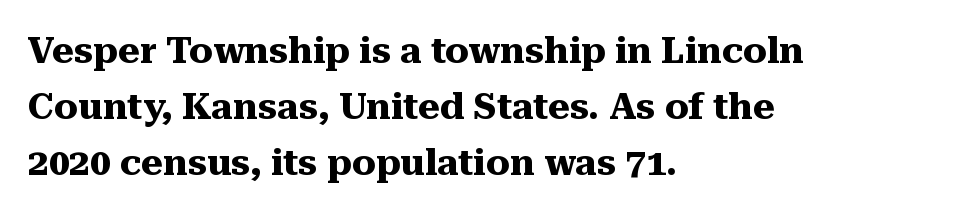
{"serif": "yes", "italic": "no", "bold": "yes", "weight": "heavy", "width": "normal", "stroke_contrast": "medium", "x_height": "medium", "monospaced": "no", "underline": "no", "align": "left", "line_spacing": "normal", "line_spacing_ratio": 1.52, "letter_spacing": "normal", "letter_spacing_em": 0.0, "glyph_px": 37}
